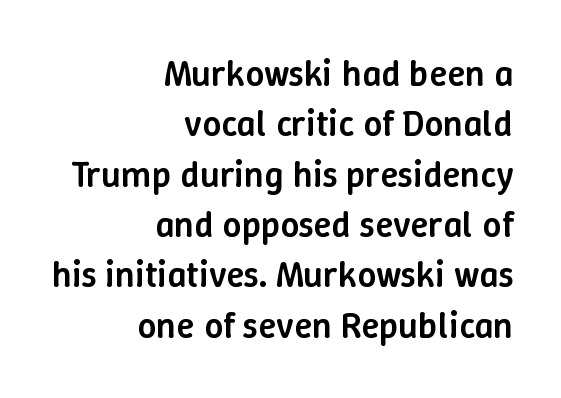
Here the glyphs are tracked normally, forming tight word shapes. Students, this is semibold: more ink than regular, less than bold. Is the block centered? No — it sits flush against the right margin. The letters stand straight up with perfectly vertical stems.
